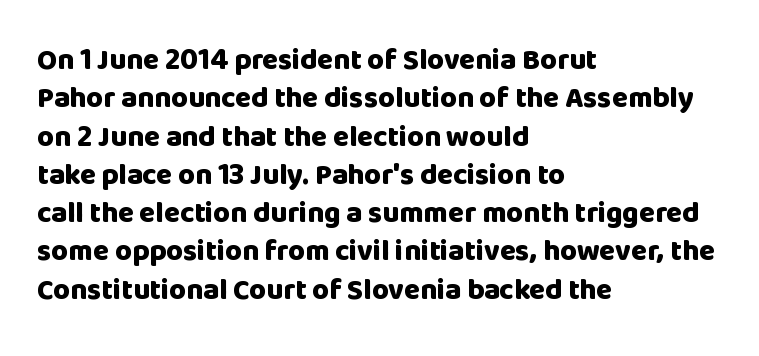
Q: Is the text bold? A: Yes.
Q: Is the text italic (slanted)? A: No, it is upright.
Q: Is the typeface a serif or a sans-serif typeface? A: Sans-serif.
Q: Is the text underlined? A: No.
Q: How is the paragraph aligned? A: Left-aligned.
Q: Is the spacing between letters normal or unusually wide? A: Normal.
Q: Is the spacing between lines tight, normal or loose? A: Normal.
Q: Width (condensed, normal, or wide)? A: Normal.
Q: Stroke contrast? A: Low.
Q: x-height? A: Large.
Q: Monospaced? A: No.
